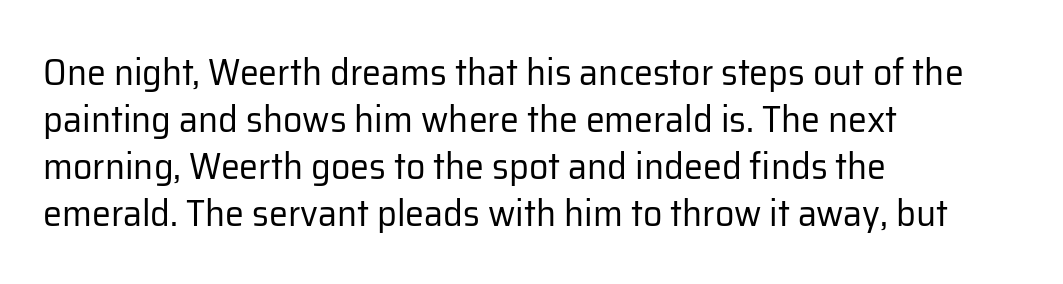
Q: Is the text bold? A: No.
Q: Is the text italic (slanted)? A: No, it is upright.
Q: Is the typeface a serif or a sans-serif typeface? A: Sans-serif.
Q: Is the text underlined? A: No.
Q: How is the paragraph aligned? A: Left-aligned.
Q: Is the spacing between letters normal or unusually wide? A: Normal.
Q: Width (condensed, normal, or wide)? A: Normal.
Q: Stroke contrast? A: Low.
Q: x-height? A: Medium.
Q: Monospaced? A: No.
